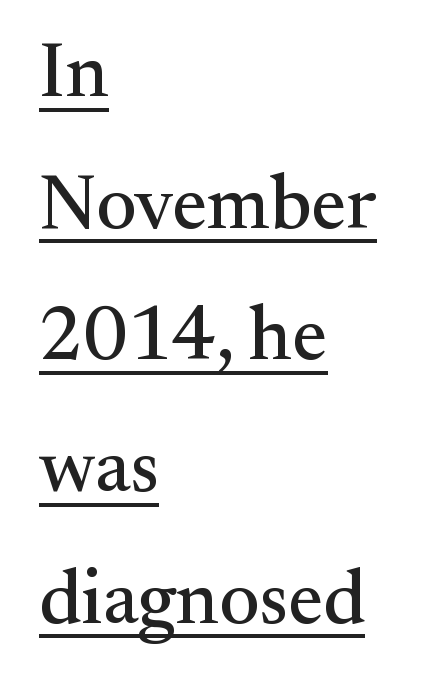
Q: Is the text italic (slanted)? A: No, it is upright.
Q: Is the typeface a serif or a sans-serif typeface? A: Serif.
Q: Is the text underlined? A: Yes.
Q: How is the paragraph aligned? A: Left-aligned.
Q: Is the spacing between letters normal or unusually wide? A: Normal.
Q: Width (condensed, normal, or wide)? A: Normal.
Q: Stroke contrast? A: Medium.
Q: x-height? A: Small.
Q: Monospaced? A: No.
